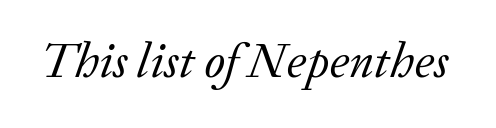
{"serif": "yes", "italic": "yes", "lean": "right", "slant_degrees": 20, "bold": "no", "weight": "regular", "width": "normal", "stroke_contrast": "low", "x_height": "medium", "monospaced": "no", "underline": "no", "letter_spacing": "normal", "letter_spacing_em": 0.0, "glyph_px": 49}
